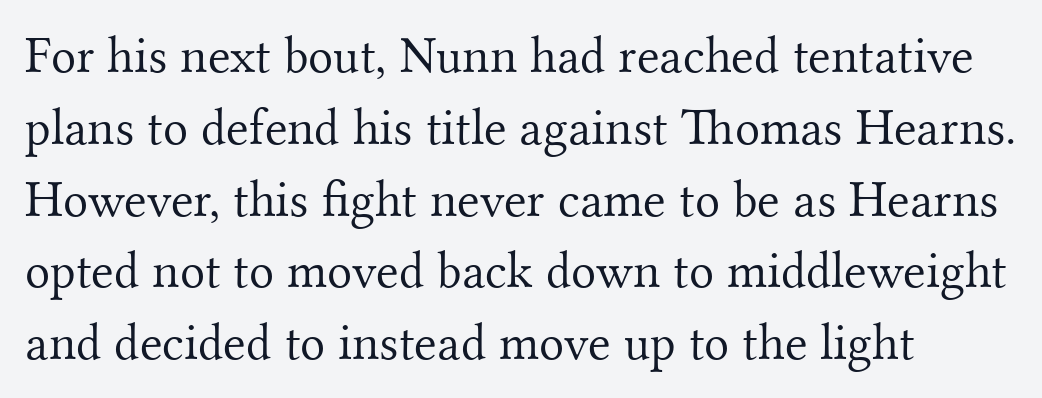
{"serif": "yes", "italic": "no", "bold": "no", "weight": "light", "width": "normal", "stroke_contrast": "medium", "x_height": "small", "monospaced": "no", "underline": "no", "align": "left", "line_spacing": "normal", "line_spacing_ratio": 1.38, "letter_spacing": "normal", "letter_spacing_em": 0.0, "glyph_px": 52}
